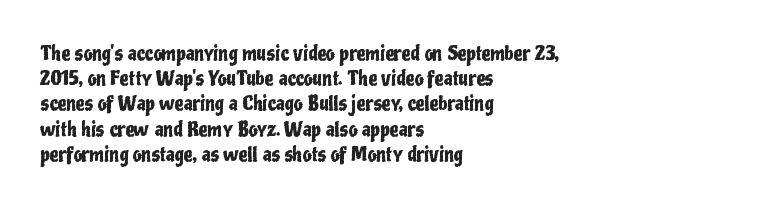
{"italic": "no", "underline": "no", "align": "left", "line_spacing": "normal", "line_spacing_ratio": 1.26, "letter_spacing": "normal", "letter_spacing_em": 0.0, "glyph_px": 20}
